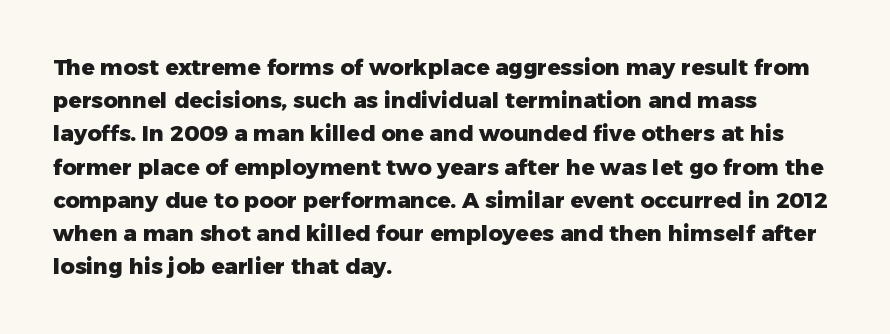
The image shows 22 px bold type, upright; set left-aligned, normal line spacing (1.51x), normal letter spacing, not underlined.
